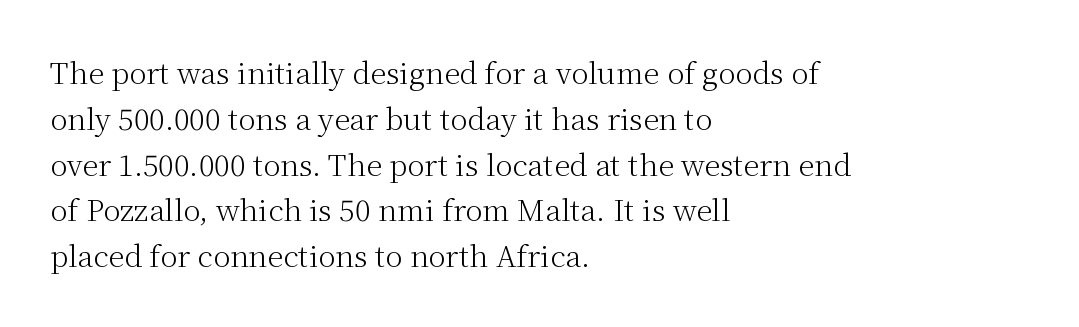
Is the type heavy? It reads as light-to-regular instead. Each new line begins a customary step beneath the previous one. Serif or sans? Serif — the stroke terminals have little feet. Teacher's note: observe the even left margin — that is flush-left alignment.
